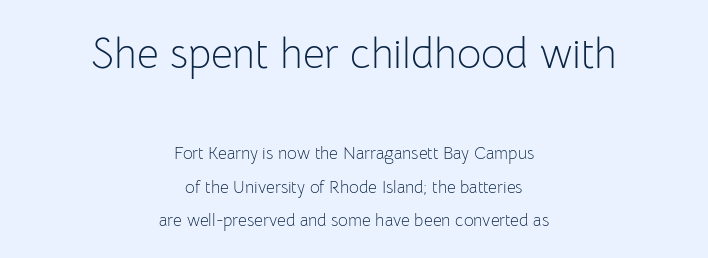
{"serif": "no", "italic": "no", "bold": "no", "weight": "light", "width": "normal", "stroke_contrast": "low", "x_height": "medium", "monospaced": "no", "underline": "no", "align": "center", "line_spacing": "loose", "line_spacing_ratio": 1.95, "letter_spacing": "normal", "letter_spacing_em": 0.0, "larger_block": "first", "size_ratio": 2.47, "glyph_px": 42}
